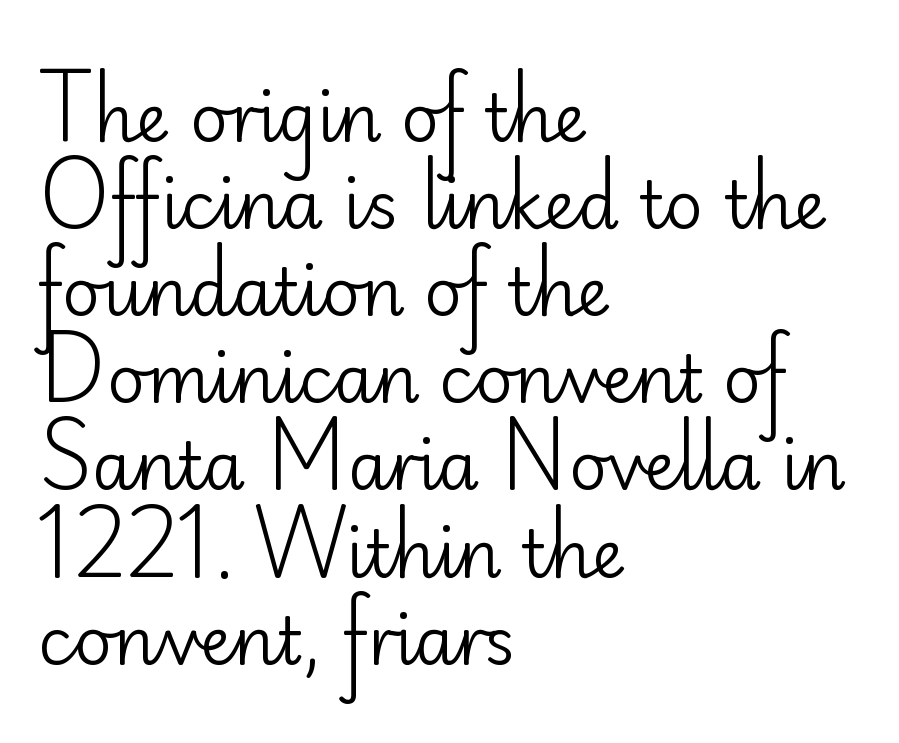
The image shows 66 px regular-weight sans-serif type, upright; set left-aligned, normal line spacing (1.32x), normal letter spacing, not underlined; low stroke contrast and a small x-height.
